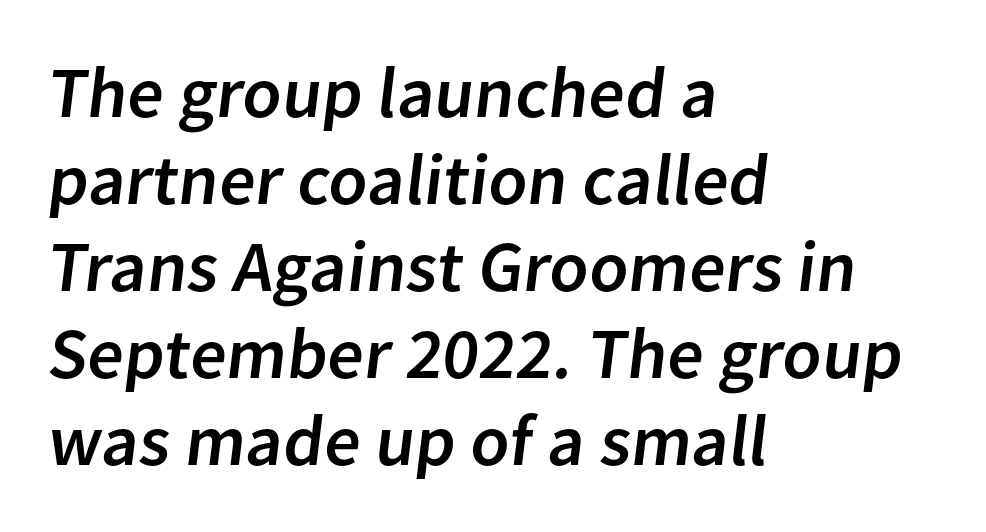
{"serif": "no", "width": "normal", "stroke_contrast": "low", "x_height": "medium", "monospaced": "no", "underline": "no", "align": "left", "line_spacing_ratio": 1.21, "letter_spacing": "normal", "letter_spacing_em": 0.0, "glyph_px": 72}
